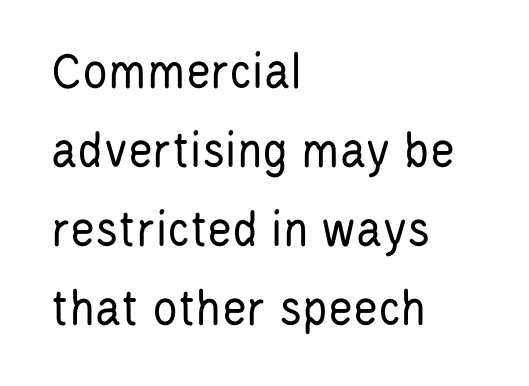
The passage shown has conventional tracking throughout. The letters advance in unequal steps, a hallmark of proportional type. The glyphs in this specimen are sans serif. This is roman type, the default non-slanted kind. Teacher's note: observe the even left margin — that is flush-left alignment. Letters rest on an invisible, unmarked baseline.
